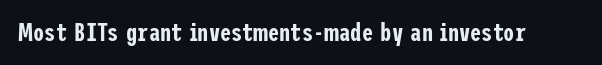
Q: Is the text italic (slanted)? A: No, it is upright.
Q: Is the text underlined? A: No.
Q: Is the spacing between letters normal or unusually wide? A: Normal.
